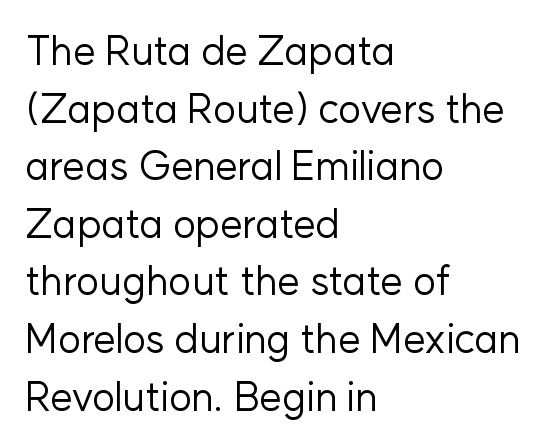
{"serif": "no", "italic": "no", "bold": "no", "weight": "regular", "width": "normal", "stroke_contrast": "low", "x_height": "medium", "monospaced": "no", "underline": "no", "align": "left", "line_spacing": "normal", "line_spacing_ratio": 1.44, "letter_spacing": "normal", "letter_spacing_em": 0.0, "glyph_px": 40}
